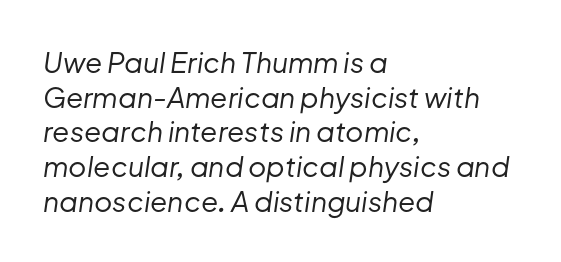
Think standard paragraph weight, or any step lighter than that. Default kerning and tracking; the words read as compact shapes. The specimen omits any rule beneath the text block's lines. The rendering anchors every line to the left-hand side. The font's italic variant was chosen for this text. The letters advance in unequal steps, a hallmark of proportional type.
